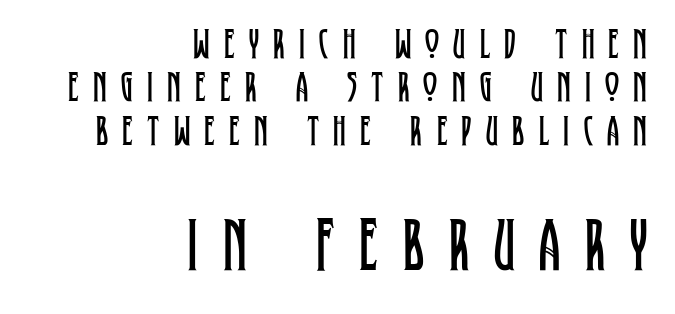
The passage shown is typed in a proportional face where columns would drift. Designer's note — italics off, roman on. Unmarked baselines from the first word to the last. The letterforms sit at book weight or below. Vertically, the passage feels compressed, each row crowding the next. If you squint, the bottom block still reads clearly — it's the larger of the two.
